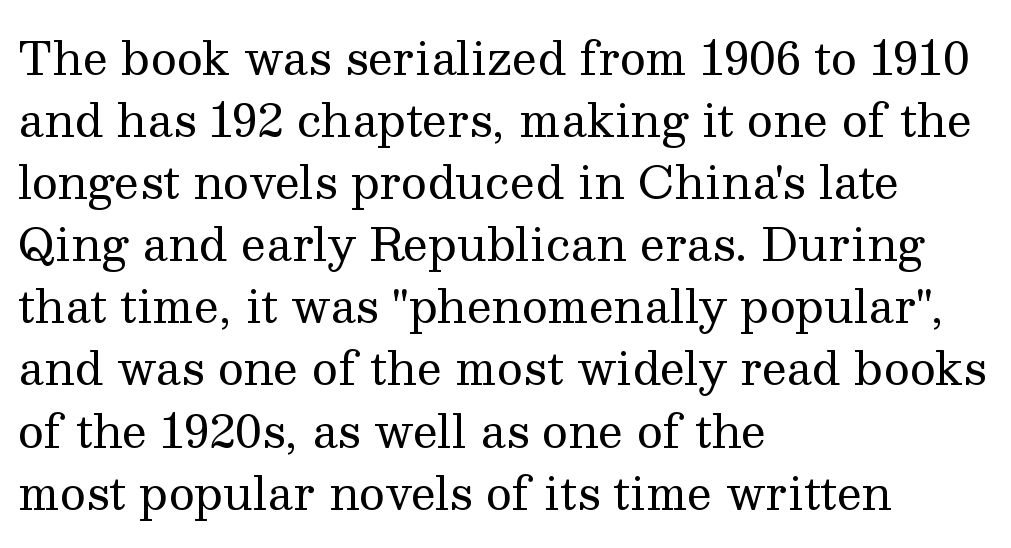
Stem width sits at or under what a default text font uses. Words float on clear page, feet unadorned. Serifs: yes, visible at the terminals of the letterforms. Caption: multi-line text, flush left, ragged right.
